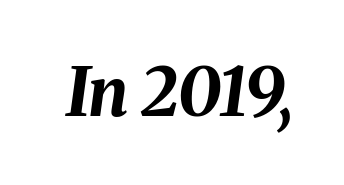
{"italic": "yes", "lean": "right", "slant_degrees": 8, "bold": "yes", "weight": "bold", "width": "normal", "stroke_contrast": "medium", "x_height": "medium", "monospaced": "no", "underline": "no", "letter_spacing": "normal", "letter_spacing_em": 0.0, "glyph_px": 67}
